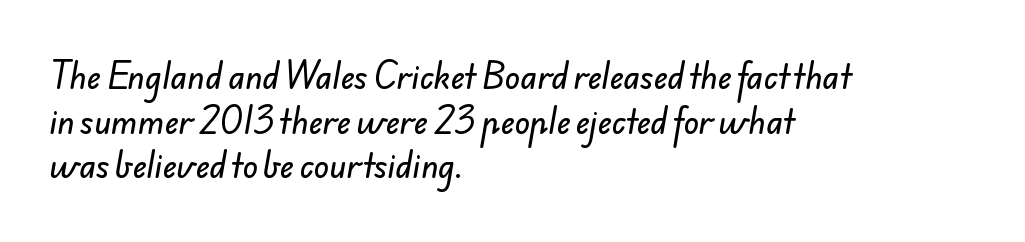
Leading matches the norm, producing a regular column. Only glyphs here, with clear space below each row. Think of a printed novel: that variable character pitch is what you see here. This rendering leaves character spacing at its baseline value.
